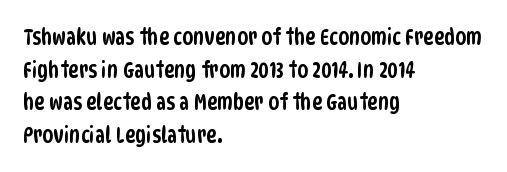
{"underline": "no", "align": "left", "line_spacing": "normal", "line_spacing_ratio": 1.48, "letter_spacing": "normal", "letter_spacing_em": 0.0, "glyph_px": 22}
